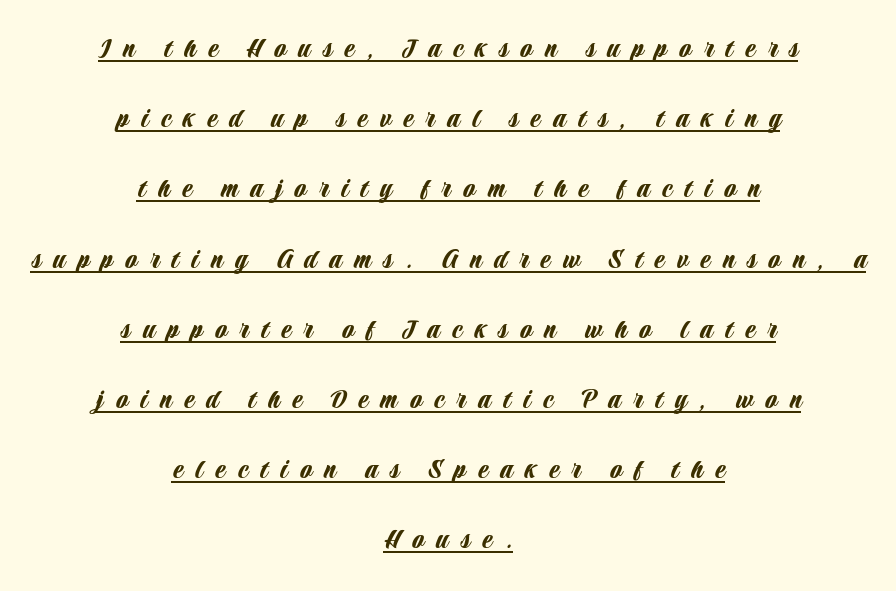
{"serif": "no", "width": "condensed", "stroke_contrast": "low", "x_height": "large", "monospaced": "no", "underline": "yes", "align": "center", "line_spacing": "loose", "line_spacing_ratio": 2.34, "letter_spacing": "wide", "letter_spacing_em": 0.41, "glyph_px": 30}
